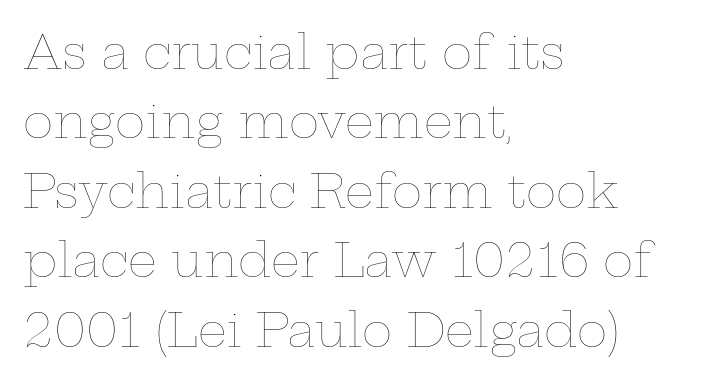
Q: Is the text bold? A: No.
Q: Is the text italic (slanted)? A: No, it is upright.
Q: Is the text underlined? A: No.
Q: How is the paragraph aligned? A: Left-aligned.
Q: Is the spacing between letters normal or unusually wide? A: Normal.
Q: Is the spacing between lines tight, normal or loose? A: Normal.
Q: Width (condensed, normal, or wide)? A: Wide.
Q: Stroke contrast? A: Low.
Q: x-height? A: Medium.
Q: Monospaced? A: No.
